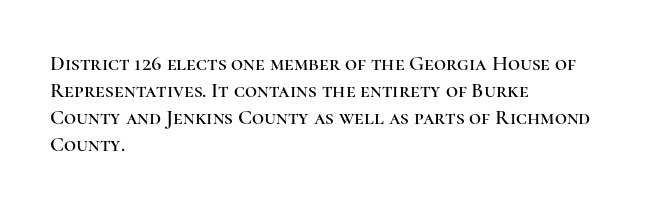
The letters stand straight up with perfectly vertical stems. Tracking here is standard; glyphs follow each other at the usual distance. Whoever set this chose a conventional vertical rhythm. The paragraph has a hard left edge and a soft right edge. Has an underline been added? It has not.
